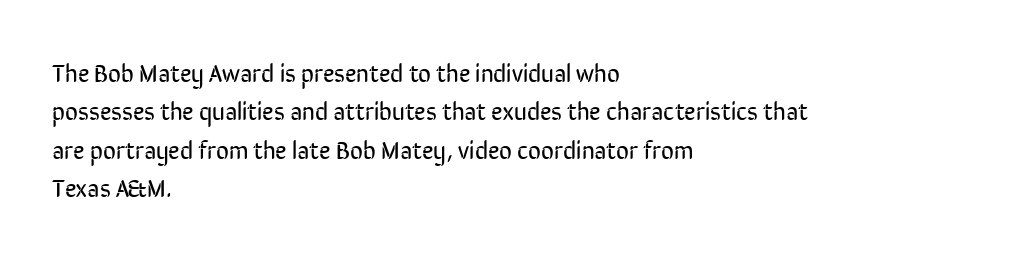
{"italic": "no", "bold": "no", "underline": "no", "align": "left", "line_spacing": "normal", "line_spacing_ratio": 1.54, "letter_spacing": "normal", "letter_spacing_em": 0.0, "glyph_px": 25}
